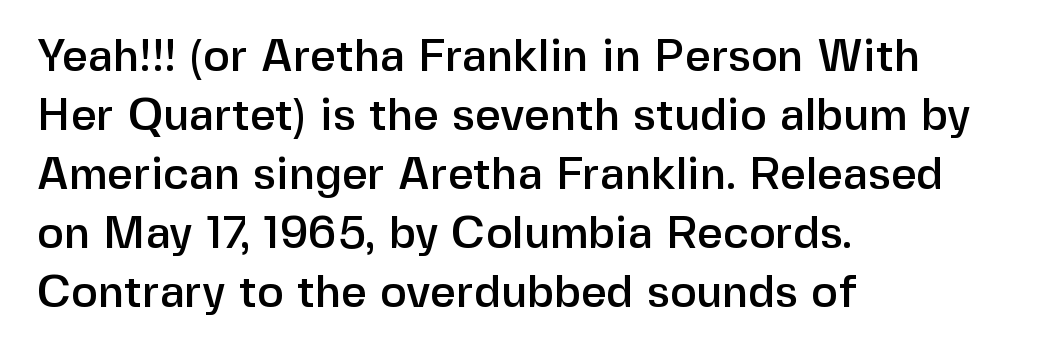
{"serif": "no", "italic": "no", "width": "normal", "stroke_contrast": "low", "x_height": "medium", "monospaced": "no", "underline": "no", "align": "left", "line_spacing": "normal", "line_spacing_ratio": 1.31, "letter_spacing": "normal", "letter_spacing_em": 0.0, "glyph_px": 45}
